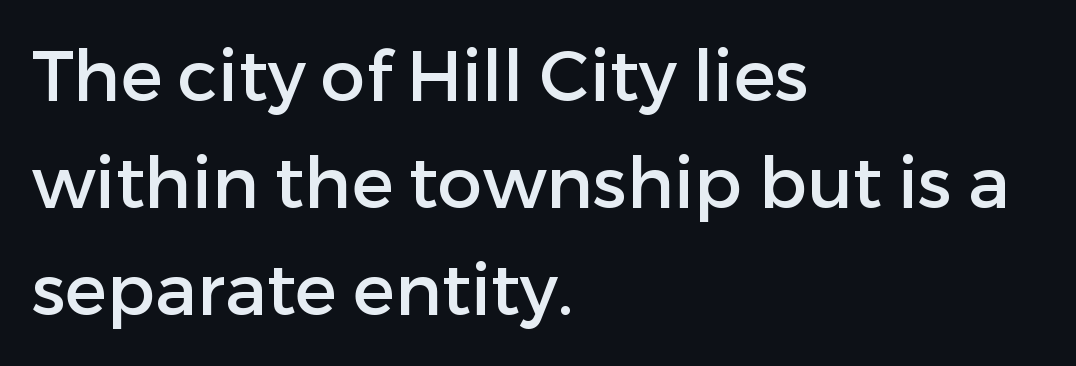
Q: Is the text italic (slanted)? A: No, it is upright.
Q: Is the typeface a serif or a sans-serif typeface? A: Sans-serif.
Q: Is the text underlined? A: No.
Q: How is the paragraph aligned? A: Left-aligned.
Q: Is the spacing between letters normal or unusually wide? A: Normal.
Q: Is the spacing between lines tight, normal or loose? A: Normal.
Q: Width (condensed, normal, or wide)? A: Normal.
Q: Stroke contrast? A: Low.
Q: x-height? A: Medium.
Q: Monospaced? A: No.
